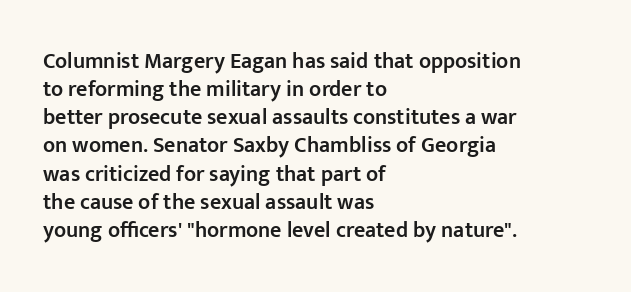
The image shows 22 px text type, upright; set left-aligned, normal line spacing (1.28x), normal letter spacing, not underlined.
